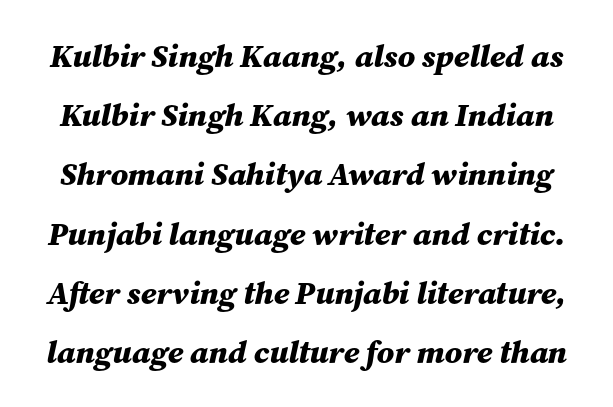
{"italic": "yes", "lean": "right", "slant_degrees": 12, "bold": "yes", "weight": "bold", "width": "normal", "stroke_contrast": "medium", "x_height": "medium", "monospaced": "no", "underline": "no", "line_spacing_ratio": 1.85, "letter_spacing": "normal", "letter_spacing_em": 0.0, "glyph_px": 32}
